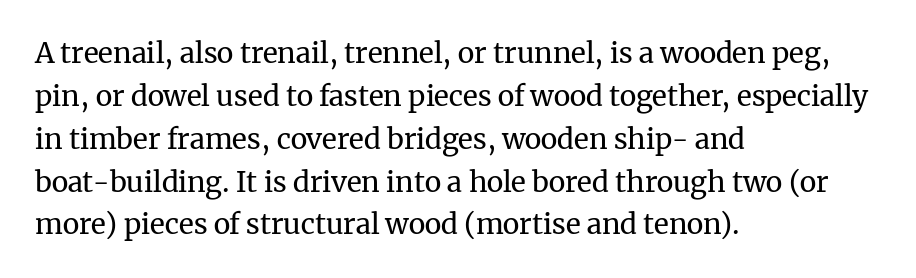
Q: Is the text bold? A: No.
Q: Is the text italic (slanted)? A: No, it is upright.
Q: Is the typeface a serif or a sans-serif typeface? A: Serif.
Q: Is the text underlined? A: No.
Q: How is the paragraph aligned? A: Left-aligned.
Q: Is the spacing between letters normal or unusually wide? A: Normal.
Q: Is the spacing between lines tight, normal or loose? A: Normal.
Q: Width (condensed, normal, or wide)? A: Normal.
Q: Stroke contrast? A: Medium.
Q: x-height? A: Medium.
Q: Monospaced? A: No.
